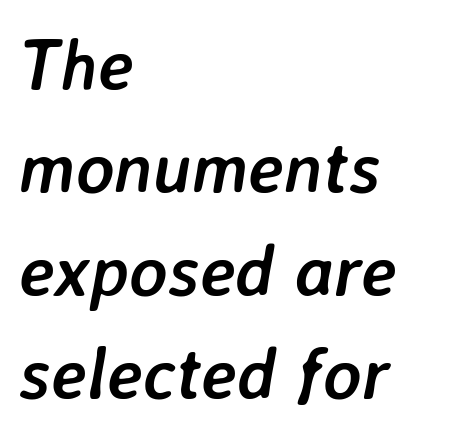
Q: Is the text bold? A: Yes.
Q: Is the text italic (slanted)? A: Yes, it leans right by about 7 degrees.
Q: Is the text underlined? A: No.
Q: How is the paragraph aligned? A: Left-aligned.
Q: Is the spacing between letters normal or unusually wide? A: Normal.
Q: Is the spacing between lines tight, normal or loose? A: Normal.
Q: Width (condensed, normal, or wide)? A: Normal.
Q: Stroke contrast? A: Low.
Q: x-height? A: Medium.
Q: Monospaced? A: No.
